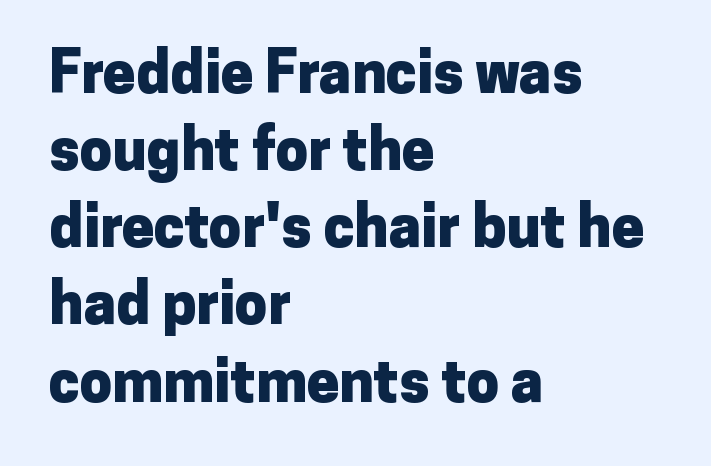
Q: Is the text bold? A: Yes.
Q: Is the text italic (slanted)? A: No, it is upright.
Q: Is the typeface a serif or a sans-serif typeface? A: Sans-serif.
Q: Is the text underlined? A: No.
Q: How is the paragraph aligned? A: Left-aligned.
Q: Is the spacing between letters normal or unusually wide? A: Normal.
Q: Is the spacing between lines tight, normal or loose? A: Normal.
Q: Width (condensed, normal, or wide)? A: Normal.
Q: Stroke contrast? A: Low.
Q: x-height? A: Medium.
Q: Monospaced? A: No.
